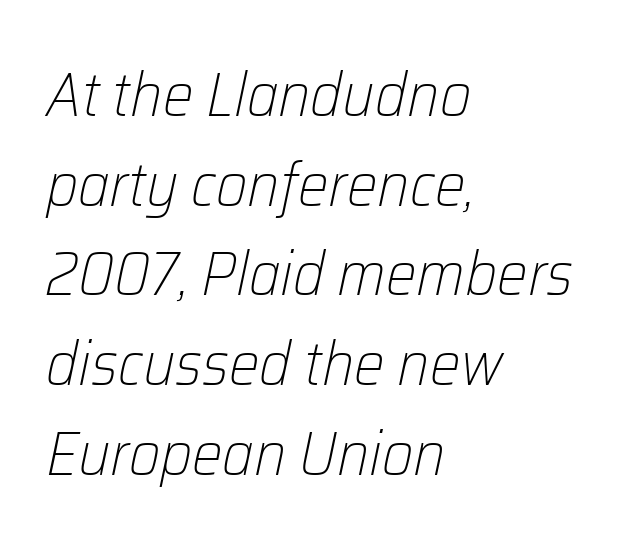
Does extra space separate the letters? No, they use regular spacing. Looking at the ascenders, they clearly lean. Notice how descenders clear the ascenders below comfortably — that's standard leading. The space directly below the letters is spotless. Caption: multi-line text, flush left, ragged right.
